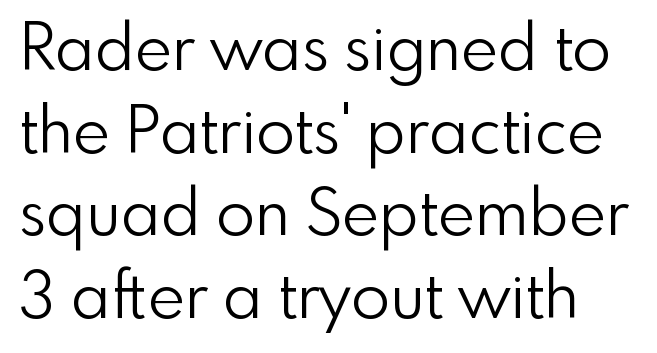
{"serif": "no", "italic": "no", "bold": "no", "weight": "light", "width": "normal", "stroke_contrast": "low", "x_height": "small", "monospaced": "no", "underline": "no", "line_spacing": "normal", "line_spacing_ratio": 1.29, "letter_spacing": "normal", "letter_spacing_em": 0.0, "glyph_px": 64}
